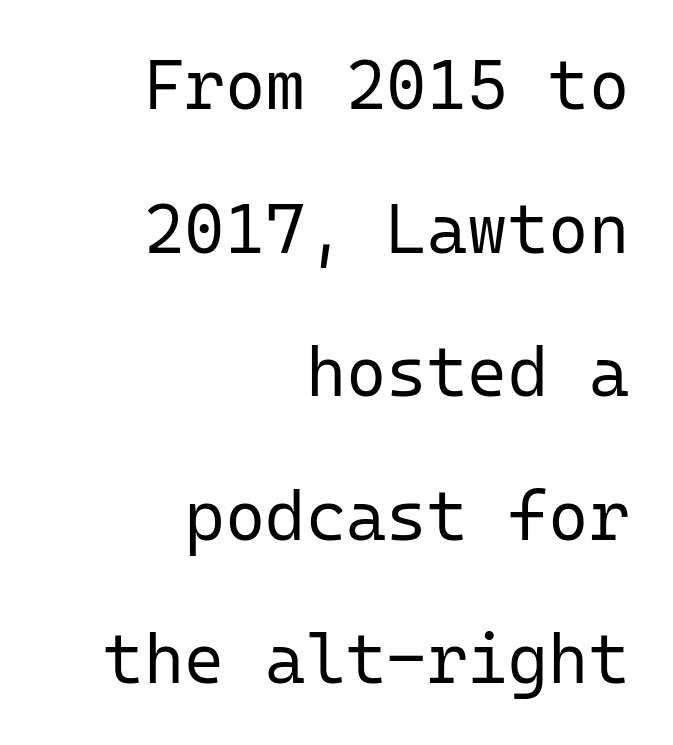
Italic? Not at all — the glyphs are vertical. Line ends are locked; line starts wander. The leading is generous, giving the passage an open texture. Classification — sans serif. Unbolded letterforms with no extra heft.
